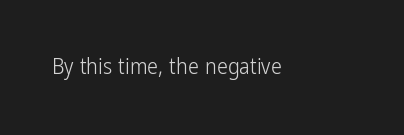
The space directly below the letters is spotless. Quick note: not italic, upright. The line texture is even and compact thanks to regular tracking. These glyphs show unthickened strokes, regular width or finer.
